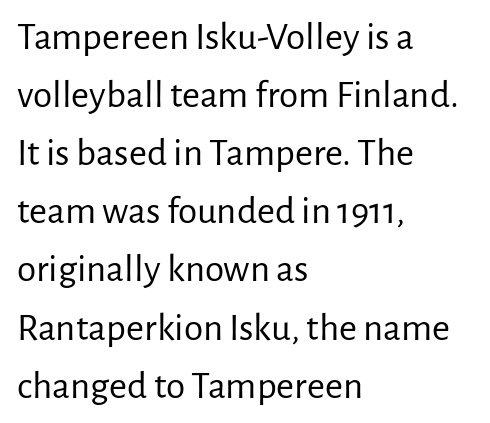
{"serif": "no", "italic": "no", "bold": "no", "weight": "regular", "width": "normal", "stroke_contrast": "low", "x_height": "medium", "monospaced": "no", "underline": "no", "align": "left", "line_spacing": "normal", "line_spacing_ratio": 1.49, "letter_spacing": "normal", "letter_spacing_em": 0.0, "glyph_px": 39}
